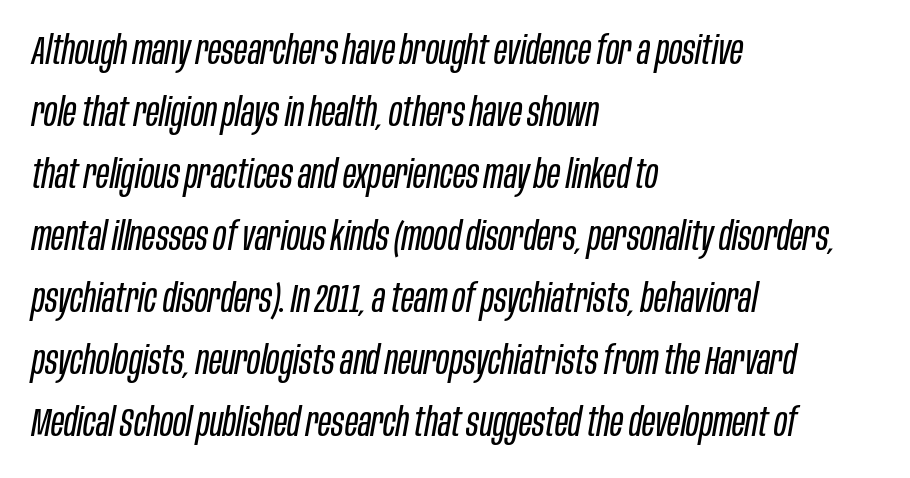
Q: Is the text bold? A: No.
Q: Is the text italic (slanted)? A: Yes, it leans right by about 10 degrees.
Q: Is the text underlined? A: No.
Q: How is the paragraph aligned? A: Left-aligned.
Q: Is the spacing between letters normal or unusually wide? A: Normal.
Q: Is the spacing between lines tight, normal or loose? A: Normal.
Q: Width (condensed, normal, or wide)? A: Condensed.
Q: Stroke contrast? A: Low.
Q: x-height? A: Large.
Q: Monospaced? A: No.
